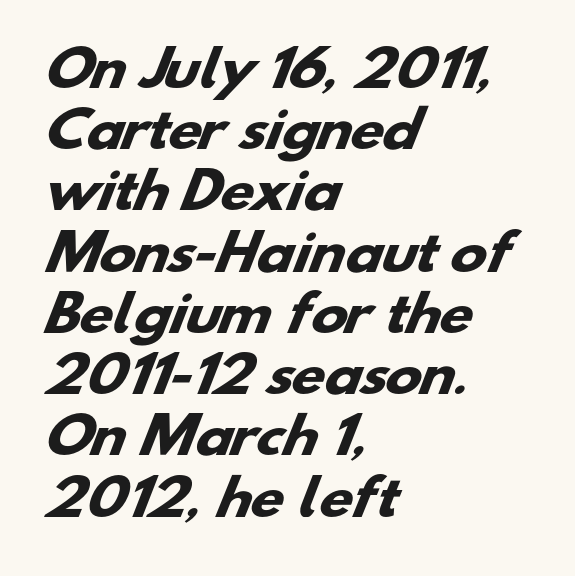
Q: Is the text bold? A: Yes.
Q: Is the typeface a serif or a sans-serif typeface? A: Sans-serif.
Q: Is the text underlined? A: No.
Q: How is the paragraph aligned? A: Left-aligned.
Q: Is the spacing between letters normal or unusually wide? A: Normal.
Q: Is the spacing between lines tight, normal or loose? A: Normal.
Q: Width (condensed, normal, or wide)? A: Wide.
Q: Stroke contrast? A: Low.
Q: x-height? A: Small.
Q: Monospaced? A: No.
